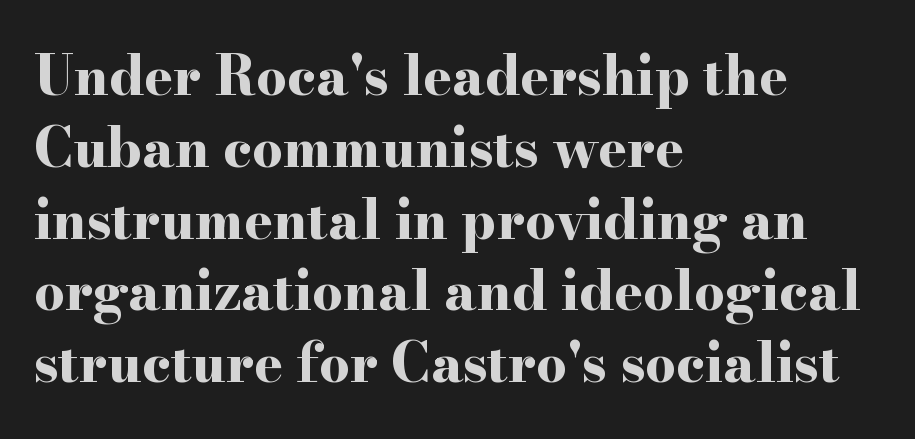
The strip under each line holds only bare page. Do the characters align in a grid? No, the font is proportional. The paragraph has a hard left edge and a soft right edge. These lines are composed in type with serifs. The horizontal fit of the characters is conventional and even. The sample has been set heavy, in full bold.
